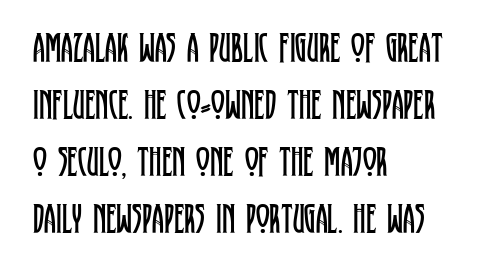
Q: Is the text bold? A: No.
Q: Is the text italic (slanted)? A: No, it is upright.
Q: Is the typeface a serif or a sans-serif typeface? A: Serif.
Q: Is the text underlined? A: No.
Q: How is the paragraph aligned? A: Left-aligned.
Q: Is the spacing between letters normal or unusually wide? A: Normal.
Q: Is the spacing between lines tight, normal or loose? A: Normal.
Q: Width (condensed, normal, or wide)? A: Condensed.
Q: Stroke contrast? A: Low.
Q: x-height? A: Large.
Q: Monospaced? A: No.
